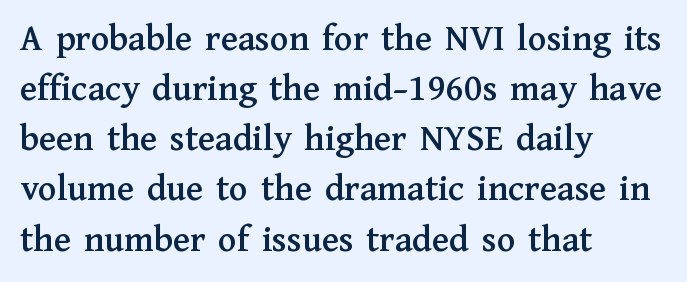
Decoration check: the copy has no underline. Evenly set lines give the paragraph a standard silhouette. Look at the bottom of the vertical strokes: they flare into serifs here. The type is set solid horizontally, with unmodified tracking.
